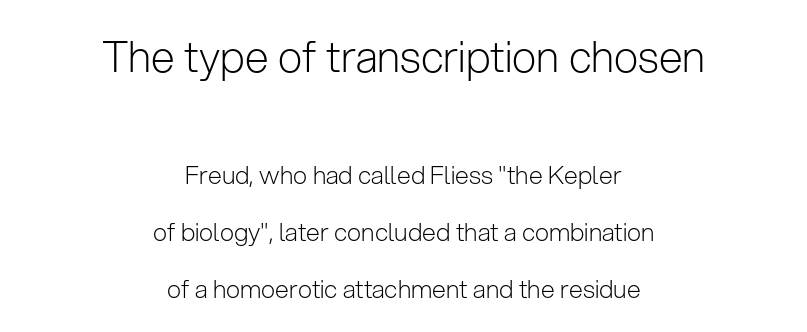
Q: Is the text bold? A: No.
Q: Is the text italic (slanted)? A: No, it is upright.
Q: Is the typeface a serif or a sans-serif typeface? A: Sans-serif.
Q: Is the text underlined? A: No.
Q: How is the paragraph aligned? A: Centered.
Q: Is the spacing between letters normal or unusually wide? A: Normal.
Q: Is the spacing between lines tight, normal or loose? A: Loose.
Q: Which block of text is set in a larger size, the first (top) or the second (bottom)? A: The first (top) one.
Q: Width (condensed, normal, or wide)? A: Normal.
Q: Stroke contrast? A: Low.
Q: x-height? A: Medium.
Q: Monospaced? A: No.
